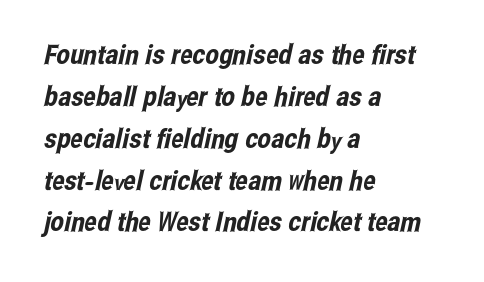
Regular leading. These lines are set flush left with a ragged right edge. The line texture is even and compact thanks to regular tracking. The area under the type is left untouched.
